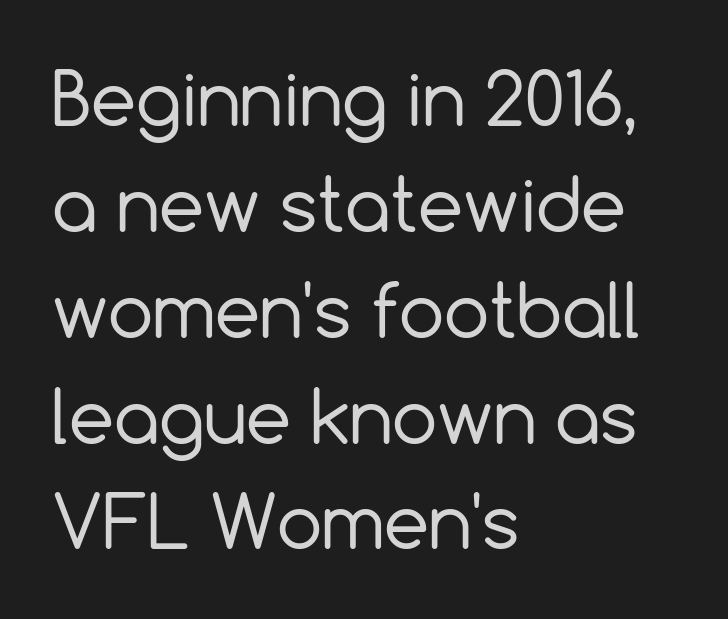
Descenders are the only things crossing below the line. The lettering stays uniformly vertical, giving the passage a roman look. What stands out about the letter spacing? Nothing — it is the standard amount. The rendering shows plain stroke endings on the letterforms — a sans-serif design. The characters are drawn with everyday or finer stroke widths. Line starts are locked; line ends wander.
